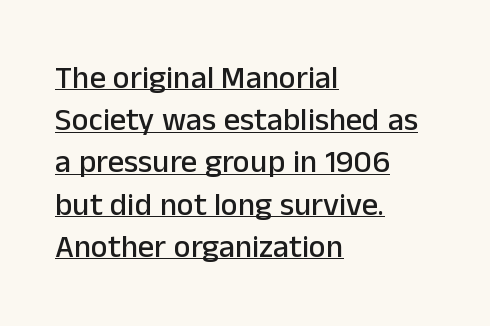
{"serif": "no", "italic": "no", "width": "normal", "stroke_contrast": "low", "x_height": "medium", "monospaced": "no", "underline": "yes", "align": "left", "line_spacing": "normal", "line_spacing_ratio": 1.32, "letter_spacing": "normal", "letter_spacing_em": 0.0, "glyph_px": 32}
